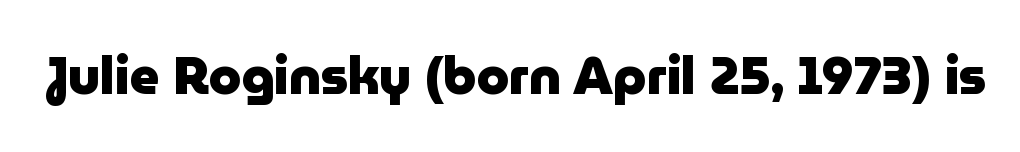
{"serif": "no", "italic": "no", "bold": "yes", "weight": "heavy", "width": "normal", "stroke_contrast": "low", "x_height": "medium", "monospaced": "no", "underline": "no", "letter_spacing": "normal", "letter_spacing_em": 0.0, "glyph_px": 52}
